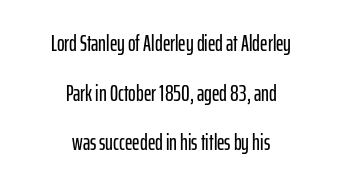
{"italic": "no", "underline": "no", "align": "center", "line_spacing": "loose", "line_spacing_ratio": 2.16, "letter_spacing": "normal", "letter_spacing_em": 0.0, "glyph_px": 23}
